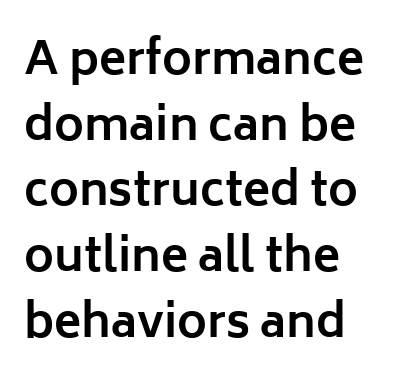
Q: Is the text bold? A: Yes.
Q: Is the text italic (slanted)? A: No, it is upright.
Q: Is the typeface a serif or a sans-serif typeface? A: Sans-serif.
Q: Is the text underlined? A: No.
Q: How is the paragraph aligned? A: Left-aligned.
Q: Is the spacing between letters normal or unusually wide? A: Normal.
Q: Is the spacing between lines tight, normal or loose? A: Normal.
Q: Width (condensed, normal, or wide)? A: Normal.
Q: Stroke contrast? A: Low.
Q: x-height? A: Medium.
Q: Monospaced? A: No.
